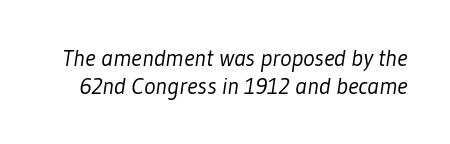
Standard letterfit; no display-style spreading of the glyphs. Bold? No — there's no thickening of the strokes. This rendering features lettering with no underline.
